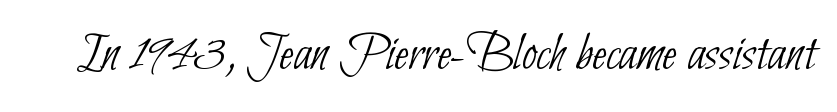
Q: Is the text bold? A: No.
Q: Is the typeface a serif or a sans-serif typeface? A: Sans-serif.
Q: Is the text underlined? A: No.
Q: Is the spacing between letters normal or unusually wide? A: Normal.
Q: Width (condensed, normal, or wide)? A: Condensed.
Q: Stroke contrast? A: Low.
Q: x-height? A: Small.
Q: Monospaced? A: No.
